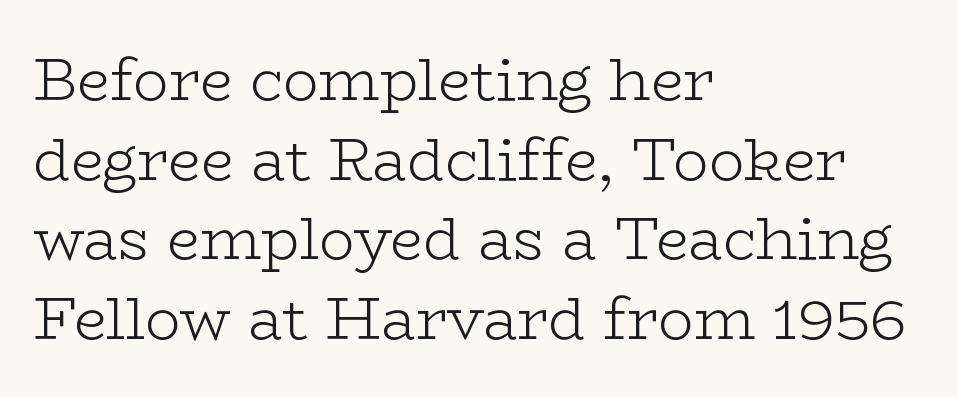
Q: Is the text bold? A: No.
Q: Is the text italic (slanted)? A: No, it is upright.
Q: Is the typeface a serif or a sans-serif typeface? A: Serif.
Q: Is the text underlined? A: No.
Q: How is the paragraph aligned? A: Left-aligned.
Q: Is the spacing between letters normal or unusually wide? A: Normal.
Q: Is the spacing between lines tight, normal or loose? A: Normal.
Q: Width (condensed, normal, or wide)? A: Wide.
Q: Stroke contrast? A: Low.
Q: x-height? A: Medium.
Q: Monospaced? A: No.
